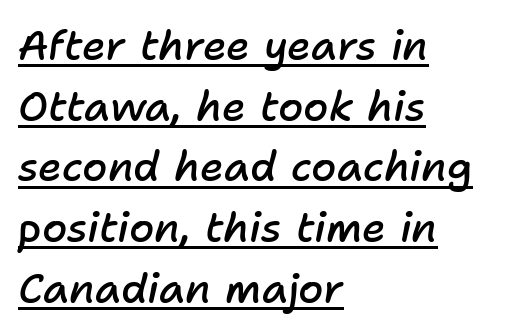
An italicized treatment has been applied to the whole sample. The designer left line spacing at the default. Varying glyph widths throughout — classic text-font behaviour. Here the glyphs are tracked normally, forming tight word shapes. The typesetter has applied underlining to the passage shown.
